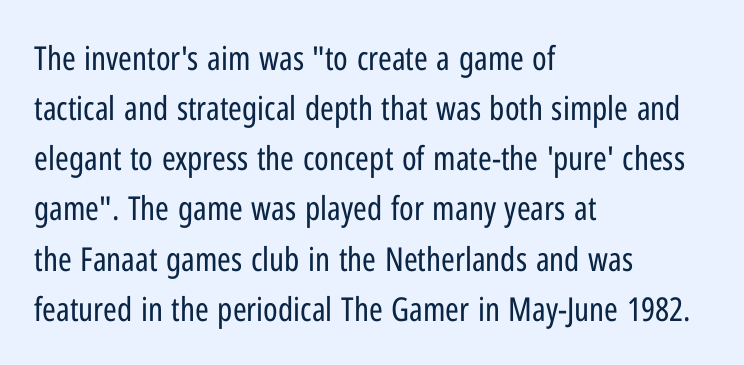
The image shows 33 px regular-weight, condensed sans-serif type, upright; set left-aligned, normal line spacing (1.52x), normal letter spacing, not underlined; low stroke contrast and a medium x-height.
